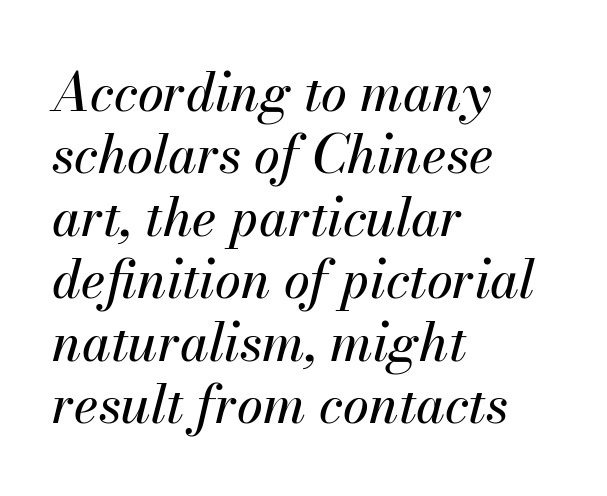
The image shows 52 px text type, italic (leaning right); set left-aligned, line spacing 1.2x, normal letter spacing, not underlined; medium stroke contrast and a small x-height.
